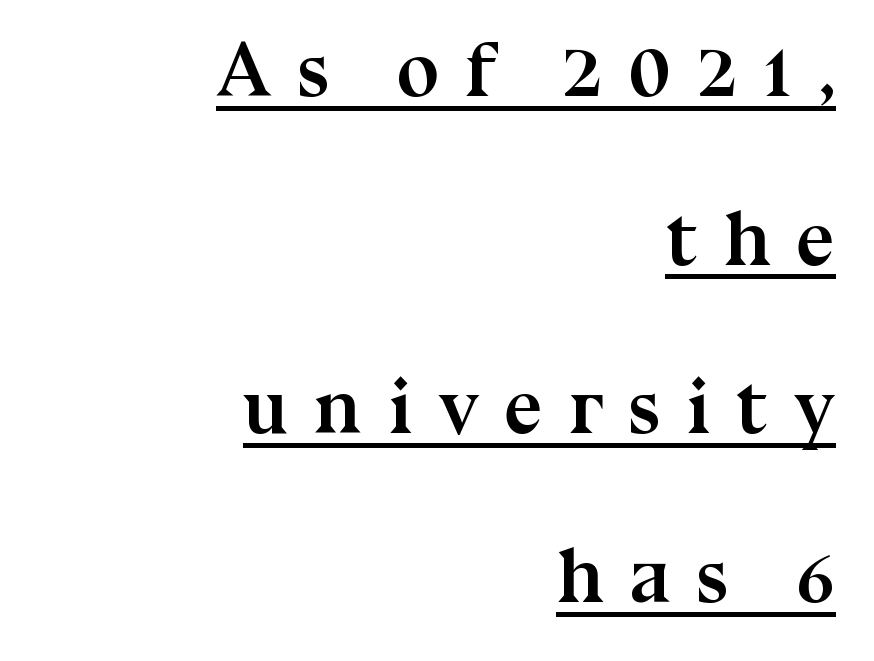
The image shows 77 px semibold serif type, upright; set right-aligned, loose line spacing (2.19x), unusually wide letter spacing (+0.33 em), underlined; medium stroke contrast and a medium x-height.
